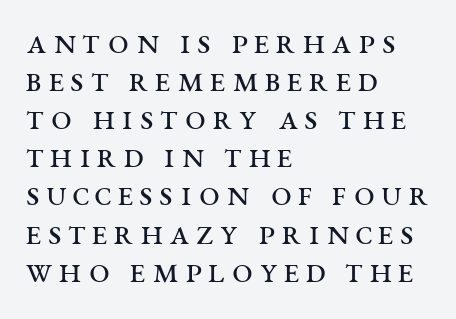
Whoever set this chose condensed vertical rhythm over breathing room. Leftover space on each line is placed entirely after the last word. Vertical strokes here are truly vertical. Classification — serif. The foot of each line stays bare and open.
